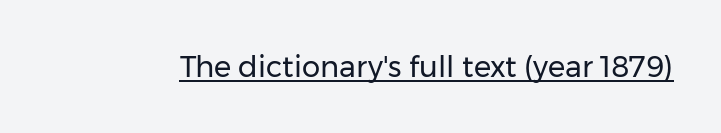
{"serif": "no", "italic": "no", "bold": "no", "weight": "regular", "width": "normal", "stroke_contrast": "low", "x_height": "medium", "monospaced": "no", "underline": "yes", "letter_spacing": "normal", "letter_spacing_em": 0.0, "glyph_px": 29}
